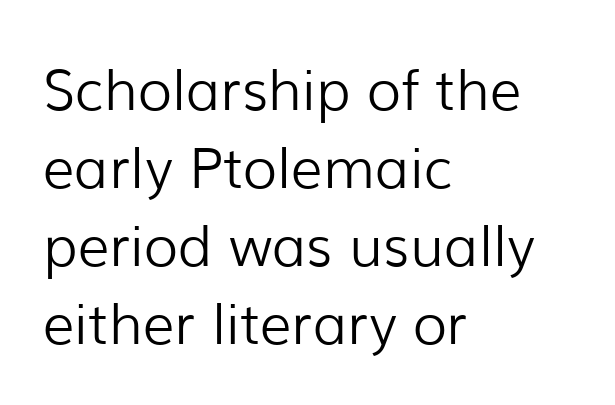
{"serif": "no", "italic": "no", "bold": "no", "weight": "light", "width": "normal", "stroke_contrast": "low", "x_height": "medium", "monospaced": "no", "underline": "no", "align": "left", "line_spacing": "normal", "line_spacing_ratio": 1.39, "letter_spacing": "normal", "letter_spacing_em": 0.0, "glyph_px": 56}
